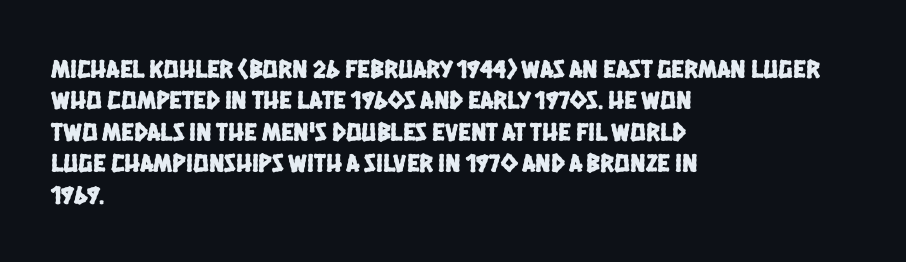
The image shows 26 px text type; set left-aligned, line spacing 1.21x, normal letter spacing, not underlined.
